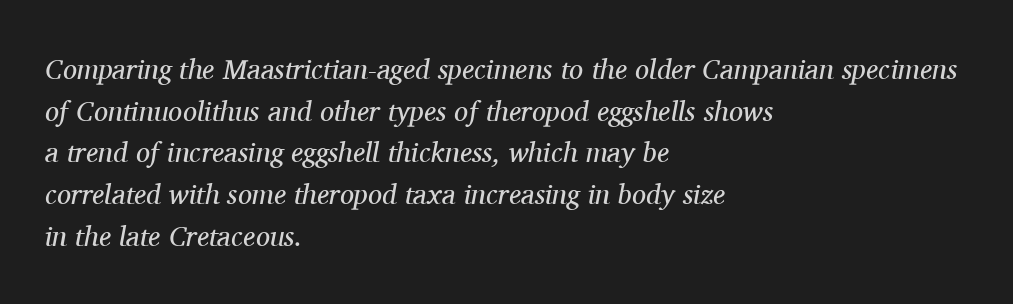
The image shows 28 px regular-weight serif type, italic (leaning right); set left-aligned, normal line spacing (1.49x), normal letter spacing, not underlined; medium stroke contrast and a medium x-height.
